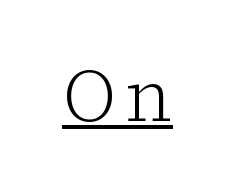
{"serif": "yes", "italic": "no", "bold": "no", "weight": "light", "width": "normal", "stroke_contrast": "low", "x_height": "medium", "monospaced": "no", "underline": "yes", "glyph_px": 73}
